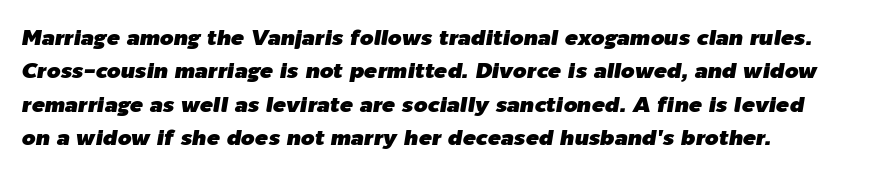
Q: Is the text italic (slanted)? A: Yes, it leans right by about 9 degrees.
Q: Is the text underlined? A: No.
Q: How is the paragraph aligned? A: Left-aligned.
Q: Is the spacing between letters normal or unusually wide? A: Normal.
Q: Is the spacing between lines tight, normal or loose? A: Normal.
